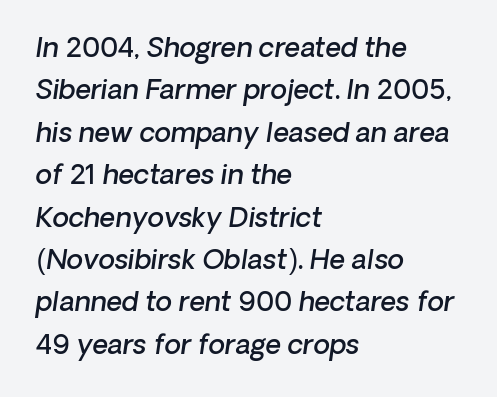
Q: Is the text bold? A: Semi-bold.
Q: Is the text italic (slanted)? A: Yes, it leans right by about 8 degrees.
Q: Is the text underlined? A: No.
Q: How is the paragraph aligned? A: Left-aligned.
Q: Is the spacing between letters normal or unusually wide? A: Normal.
Q: Is the spacing between lines tight, normal or loose? A: Normal.
